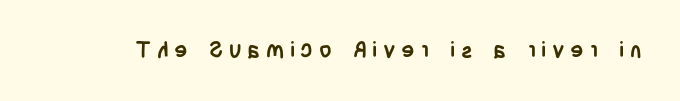
{"italic": "no", "bold": "yes", "underline": "no", "letter_spacing": "wide", "letter_spacing_em": 0.26, "glyph_px": 22}
